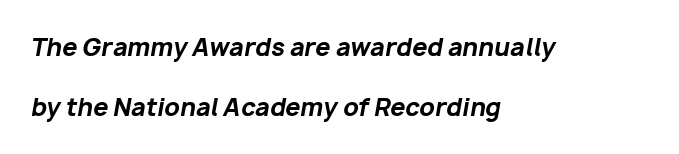
Q: Is the text bold? A: Yes.
Q: Is the text italic (slanted)? A: Yes, it leans right by about 10 degrees.
Q: Is the text underlined? A: No.
Q: How is the paragraph aligned? A: Left-aligned.
Q: Is the spacing between letters normal or unusually wide? A: Normal.
Q: Is the spacing between lines tight, normal or loose? A: Loose.
